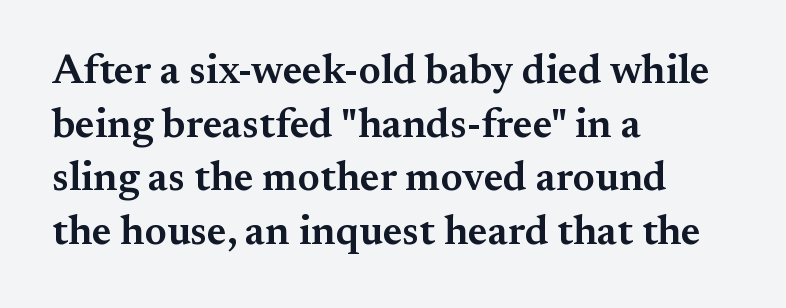
Q: Is the text bold? A: Semi-bold.
Q: Is the text italic (slanted)? A: No, it is upright.
Q: Is the typeface a serif or a sans-serif typeface? A: Serif.
Q: Is the text underlined? A: No.
Q: How is the paragraph aligned? A: Left-aligned.
Q: Is the spacing between letters normal or unusually wide? A: Normal.
Q: Is the spacing between lines tight, normal or loose? A: Normal.
Q: Width (condensed, normal, or wide)? A: Normal.
Q: Stroke contrast? A: Medium.
Q: x-height? A: Small.
Q: Monospaced? A: No.
